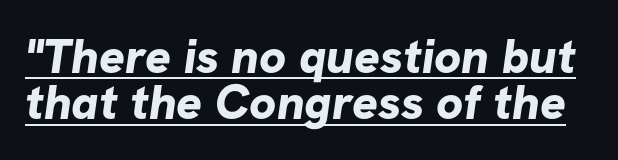
{"serif": "no", "bold": "yes", "weight": "bold", "width": "normal", "stroke_contrast": "low", "x_height": "medium", "monospaced": "no", "underline": "yes", "line_spacing": "tight", "line_spacing_ratio": 0.96, "letter_spacing": "normal", "letter_spacing_em": 0.0, "glyph_px": 48}
